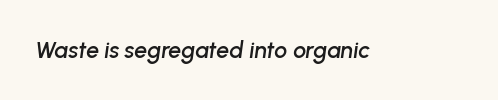
The image shows 23 px text type, italic (leaning right); set normal letter spacing, not underlined.
